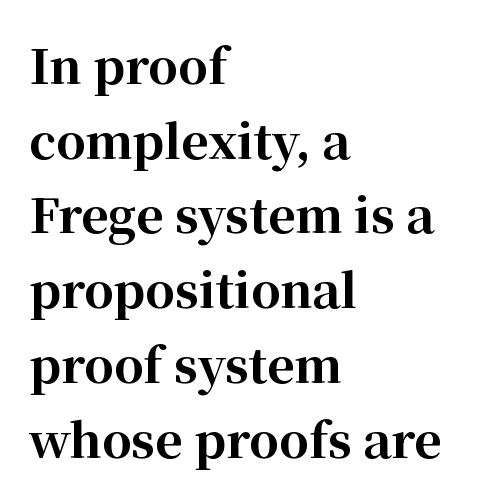
{"serif": "yes", "italic": "no", "bold": "yes", "weight": "bold", "width": "normal", "stroke_contrast": "high", "x_height": "medium", "monospaced": "no", "underline": "no", "align": "left", "line_spacing": "normal", "line_spacing_ratio": 1.59, "letter_spacing": "normal", "letter_spacing_em": 0.0, "glyph_px": 47}
